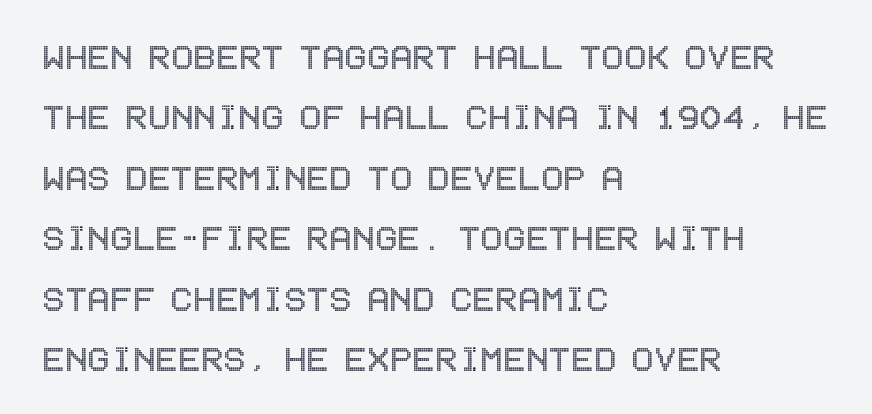
{"italic": "no", "width": "condensed", "x_height": "large", "underline": "no", "align": "left", "line_spacing": "normal", "line_spacing_ratio": 1.44, "letter_spacing": "normal", "letter_spacing_em": 0.0, "glyph_px": 42}
